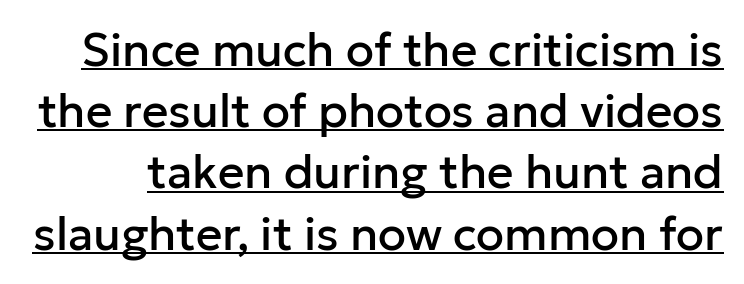
{"serif": "no", "italic": "no", "width": "normal", "stroke_contrast": "low", "x_height": "medium", "monospaced": "no", "underline": "yes", "line_spacing": "normal", "line_spacing_ratio": 1.33, "letter_spacing": "normal", "letter_spacing_em": 0.0, "glyph_px": 46}
